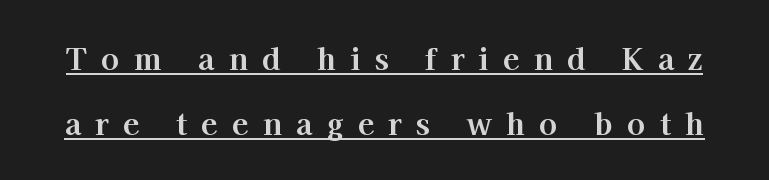
Q: Is the text bold? A: Yes.
Q: Is the text italic (slanted)? A: No, it is upright.
Q: Is the typeface a serif or a sans-serif typeface? A: Serif.
Q: Is the text underlined? A: Yes.
Q: Is the spacing between letters normal or unusually wide? A: Unusually wide.
Q: Is the spacing between lines tight, normal or loose? A: Loose.
Q: Width (condensed, normal, or wide)? A: Normal.
Q: Stroke contrast? A: High.
Q: x-height? A: Medium.
Q: Monospaced? A: No.
